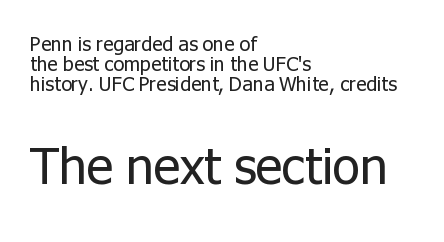
Q: Is the text bold? A: No.
Q: Is the text italic (slanted)? A: No, it is upright.
Q: Is the typeface a serif or a sans-serif typeface? A: Sans-serif.
Q: Is the text underlined? A: No.
Q: How is the paragraph aligned? A: Left-aligned.
Q: Is the spacing between letters normal or unusually wide? A: Normal.
Q: Is the spacing between lines tight, normal or loose? A: Tight.
Q: Which block of text is set in a larger size, the first (top) or the second (bottom)? A: The second (bottom) one.
Q: Width (condensed, normal, or wide)? A: Normal.
Q: Stroke contrast? A: Low.
Q: x-height? A: Medium.
Q: Monospaced? A: No.
